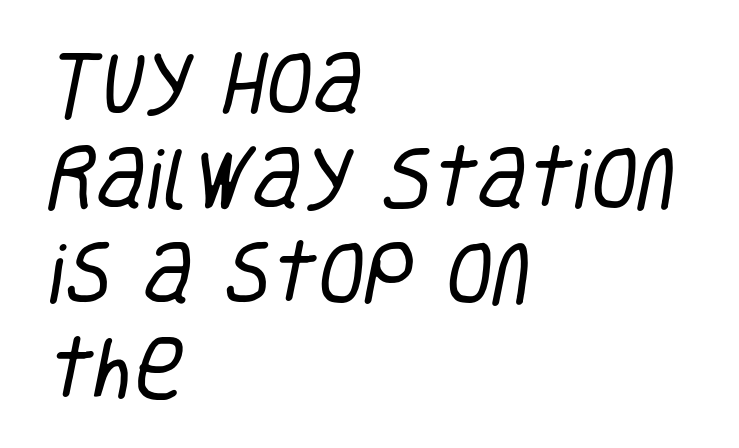
The image shows 69 px regular-weight, condensed sans-serif type; set left-aligned, normal line spacing (1.38x), normal letter spacing, not underlined; low stroke contrast and a large x-height.
